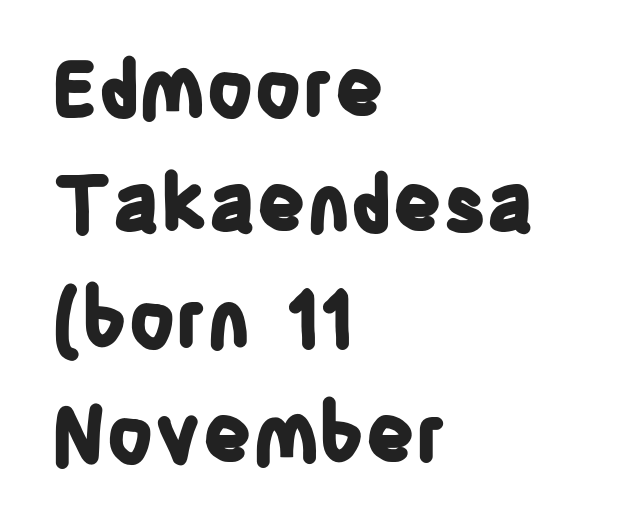
Every letter is thick-stroked: bold, no question. The rendering uses a moderate line-height, typical for paragraphs. The specimen reads as upright at a glance. You could not count columns in this text — the font is proportionally spaced. These lines are set flush left with a ragged right edge.
